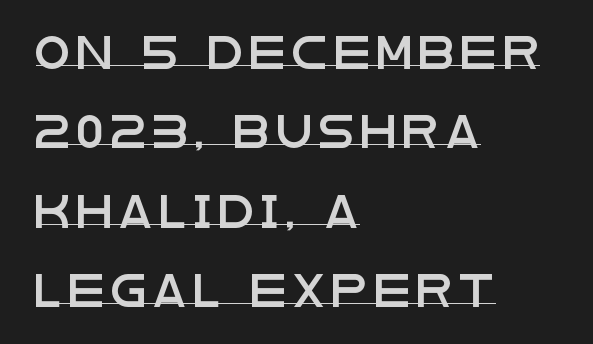
{"serif": "no", "italic": "no", "width": "wide", "stroke_contrast": "low", "x_height": "large", "monospaced": "no", "underline": "yes", "align": "left", "line_spacing": "loose", "line_spacing_ratio": 2.48, "letter_spacing": "wide", "letter_spacing_em": 0.22, "glyph_px": 32}
